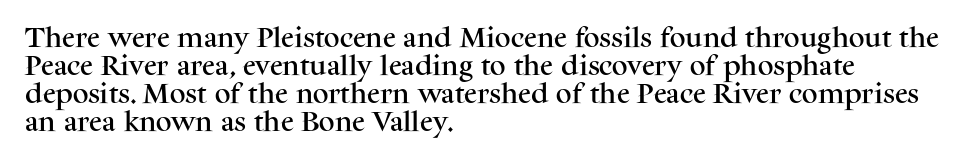
Style check: upright. Decoration check: the copy has no underline. The gaps between neighbouring characters are ordinary and unremarkable. This sample is left-justified, so line endings fall wherever the words run out. The rows are spaced the way most documents space them.
